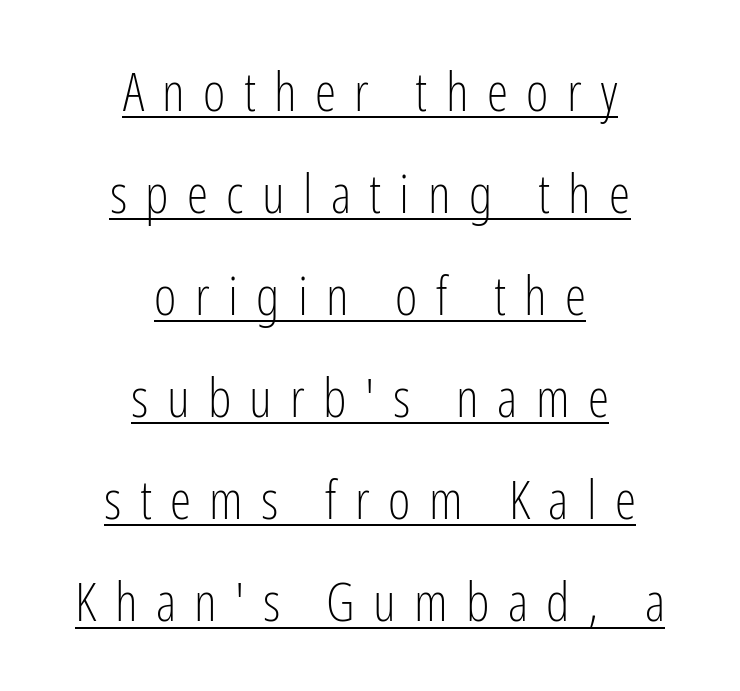
The specimen reads as upright at a glance. Glyph-to-glyph distance is far greater than everyday printed text. Caption: multi-line text, centered on the measure. Here the designer chose a conventional face with non-uniform glyph widths. To sum up the face: it is a sans, with no serifs. Is the stroke heavy? The answer is a plain regular-or-lighter.
